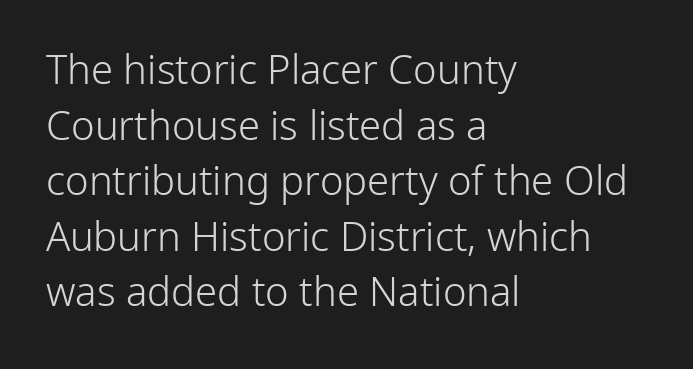
Posture: upright roman. Each stroke keeps to a modest, everyday thickness or less. The setting favours the left margin, as ordinary paragraphs usually do. Is this a sans? Yes — the strokes have no serifs. How are the letters spaced? Ordinarily, with no added tracking. Each new line begins a customary step beneath the previous one.
